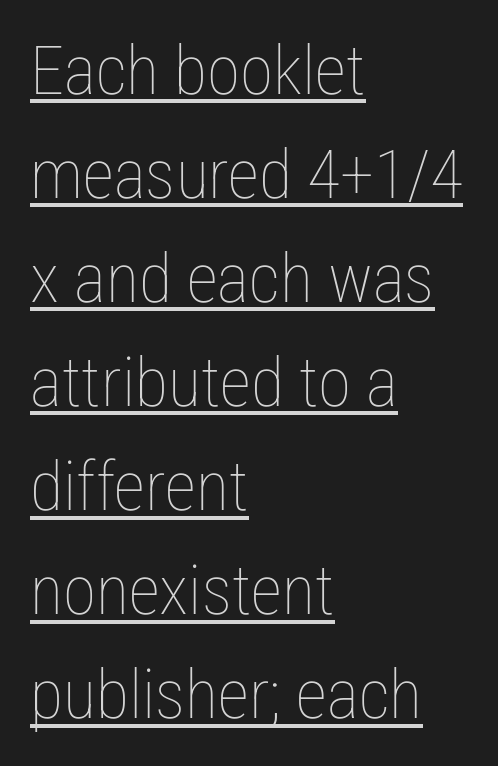
{"italic": "no", "bold": "no", "weight": "thin", "width": "condensed", "stroke_contrast": "low", "x_height": "medium", "monospaced": "no", "underline": "yes", "align": "left", "line_spacing": "normal", "line_spacing_ratio": 1.53, "letter_spacing": "normal", "letter_spacing_em": 0.0, "glyph_px": 68}
